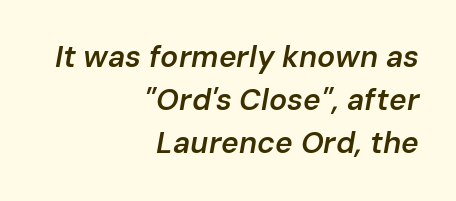
The image shows 30 px semibold type, italic (leaning right); set right-aligned, normal line spacing (1.44x), normal letter spacing, not underlined; low stroke contrast and a medium x-height.
